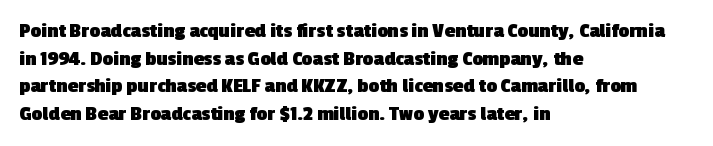
The image shows 21 px bold type; set left-aligned, normal line spacing (1.32x), normal letter spacing, not underlined.
